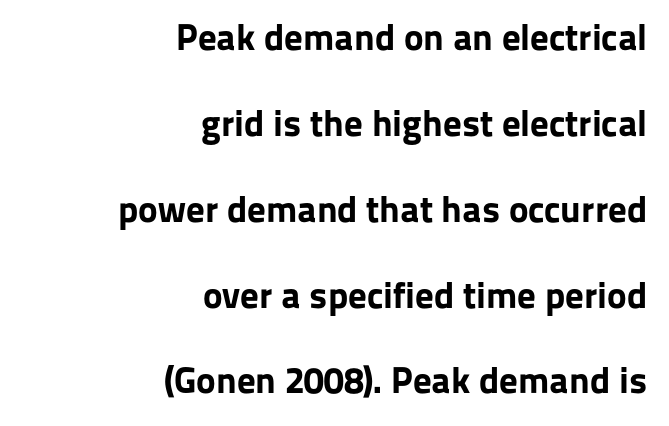
{"serif": "no", "italic": "no", "bold": "yes", "weight": "bold", "width": "normal", "stroke_contrast": "low", "x_height": "medium", "monospaced": "no", "underline": "no", "align": "right", "line_spacing": "loose", "line_spacing_ratio": 2.32, "letter_spacing": "normal", "letter_spacing_em": 0.0, "glyph_px": 37}
